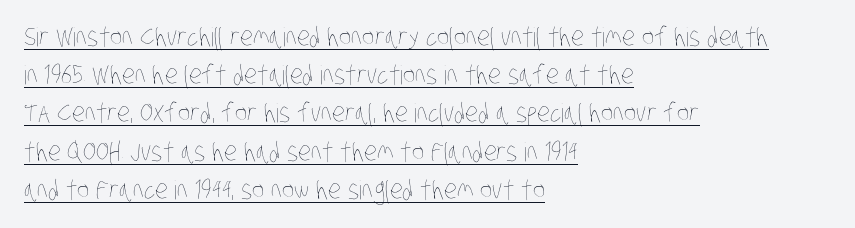
The image shows 26 px text type; set left-aligned, normal line spacing (1.47x), normal letter spacing, underlined.
